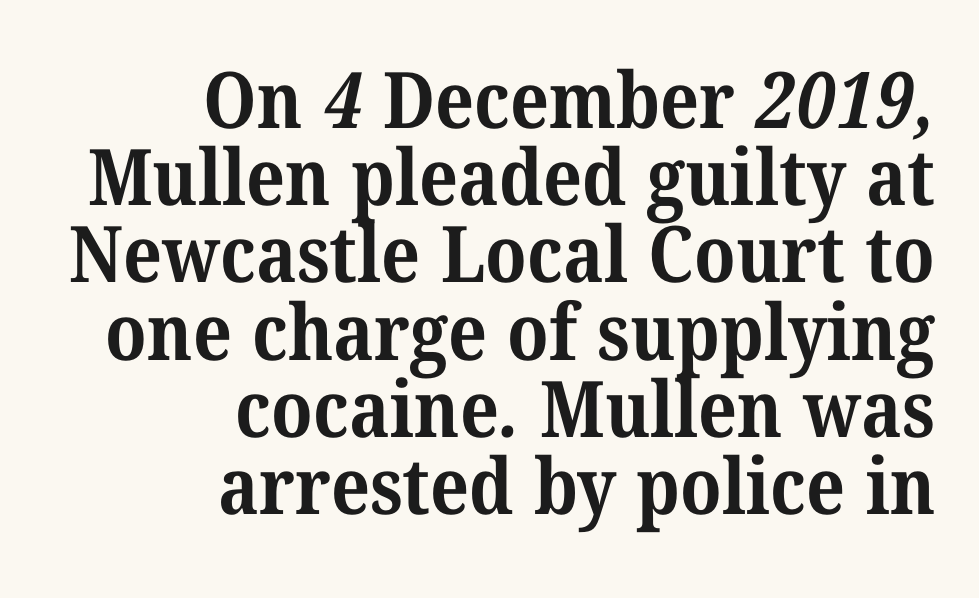
I'd describe the lettering as bold — thick and assertive. If you measured baseline to baseline, you'd find a short distance. This sample has the flowing, uneven cadence of proportional lettering. Classification — serif. Observe the ordinary spacing: letters are neighbours, not strangers. Each row of text sits above clean, open space.
